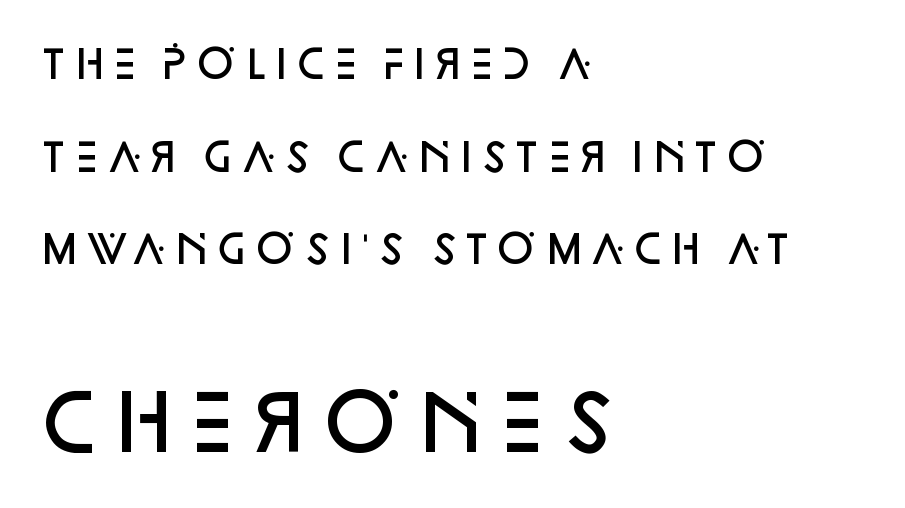
The image shows 75 px semibold sans-serif type, upright; set left-aligned, loose line spacing (2.44x), normal letter spacing, not underlined; the second (bottom) block is 1.97x larger; low stroke contrast and a large x-height.
